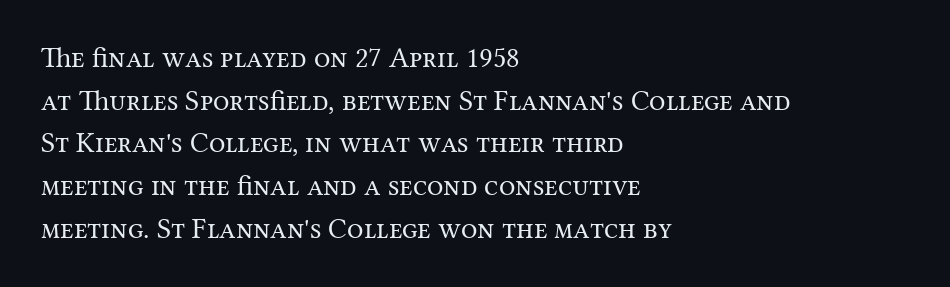
Weight: not bold — regular or lighter. Casual observation: everything's shoved over to the left. The typography opts for an upright posture over an oblique one. This sample has the flowing, uneven cadence of proportional lettering. This block has exactly the height ordinary leading produces. Only glyphs here, with clear space below each row.
